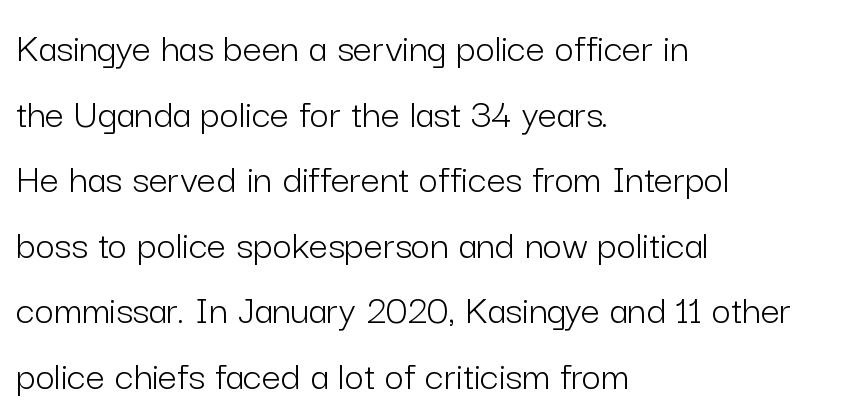
The image shows 42 px light sans-serif type, upright; set left-aligned, normal line spacing (1.56x), normal letter spacing, not underlined; low stroke contrast and a medium x-height.
